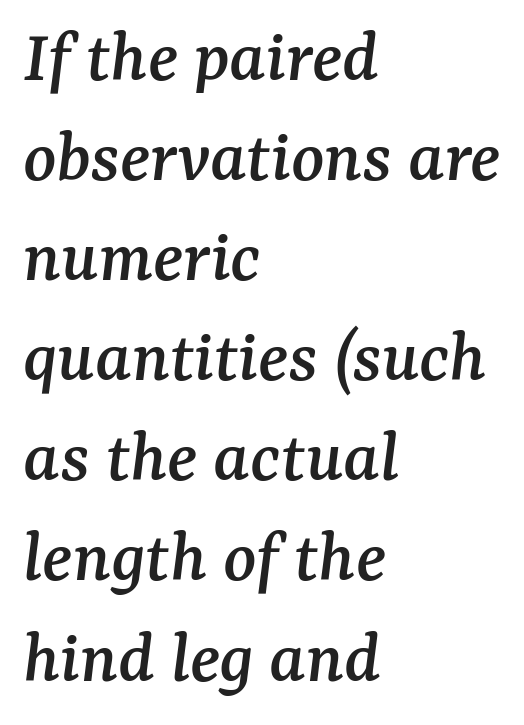
These lines sit exactly where default settings would place them. The rendering shows small feet on the letterforms — a serif design. The face used here is rendered with its standard letterfit. These lines are rendered in a variable-pitch font. Italic? Definitely — the glyphs are oblique. If you drew a ruler down the left edge, every line would touch it.
